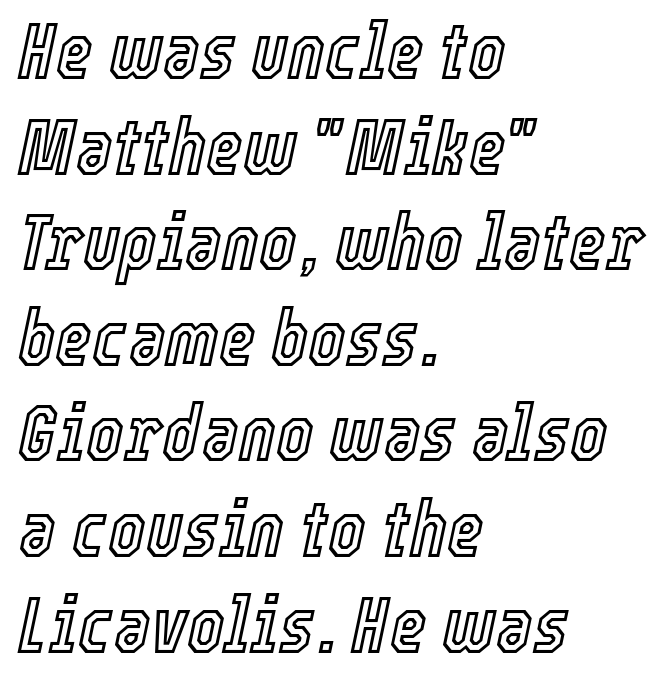
The foot of each line stays bare and open. A typesetter would call this zero additional tracking. The rendering uses natural spacing where letterforms have individual widths. Teacher's note: observe the even left margin — that is flush-left alignment. Does the lettering tilt? It does — this is italic.
